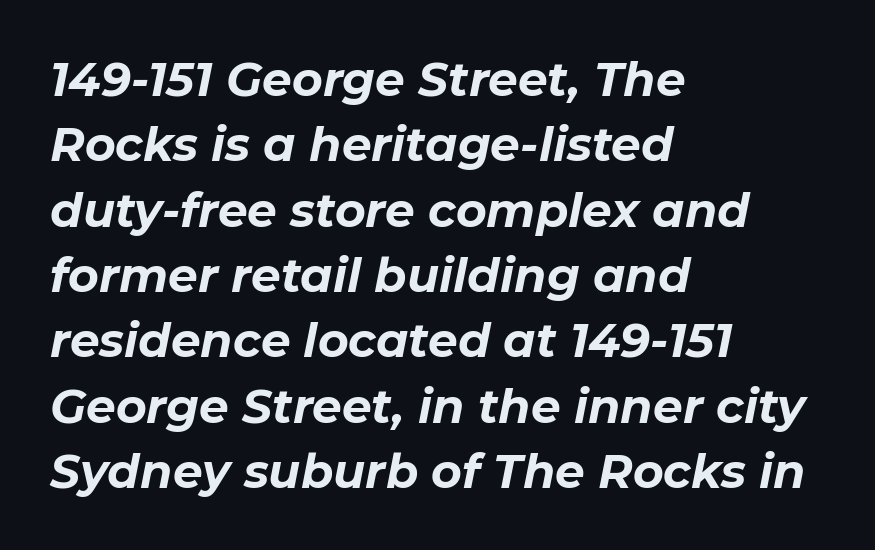
Q: Is the text bold? A: Yes.
Q: Is the text italic (slanted)? A: Yes, it leans right by about 11 degrees.
Q: Is the text underlined? A: No.
Q: How is the paragraph aligned? A: Left-aligned.
Q: Is the spacing between letters normal or unusually wide? A: Normal.
Q: Is the spacing between lines tight, normal or loose? A: Normal.
Q: Width (condensed, normal, or wide)? A: Normal.
Q: Stroke contrast? A: Low.
Q: x-height? A: Medium.
Q: Monospaced? A: No.
